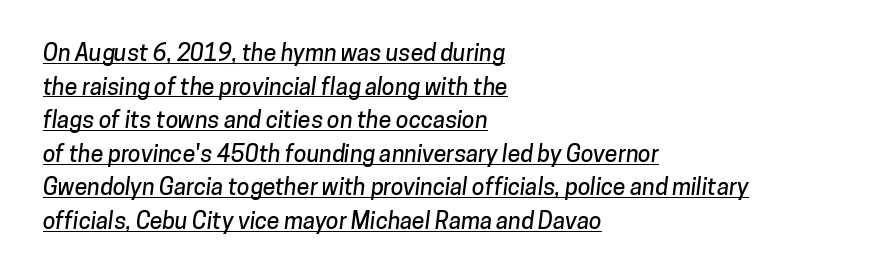
Q: Is the text underlined? A: Yes.
Q: How is the paragraph aligned? A: Left-aligned.
Q: Is the spacing between letters normal or unusually wide? A: Normal.
Q: Is the spacing between lines tight, normal or loose? A: Normal.
